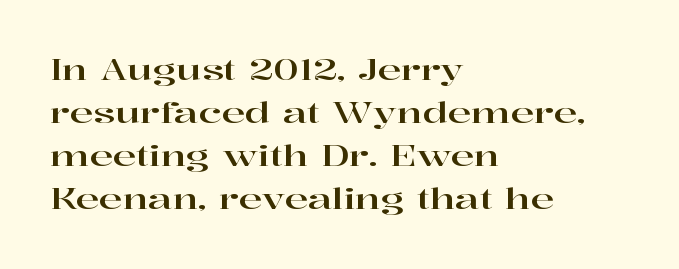
If you drew a ruler down the left edge, every line would touch it. Is there much room between lines? A standard amount, neither cramped nor airy. The strip under each line holds only bare page. Here the glyphs are tracked normally, forming tight word shapes. Note the varied advance widths — an 'i' is clearly narrower than an 'm'. The letters stand upright; this is a roman face.
